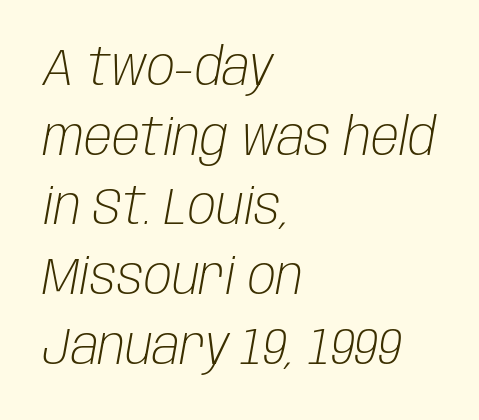
Q: Is the text bold? A: No.
Q: Is the text italic (slanted)? A: Yes, it leans right by about 10 degrees.
Q: Is the text underlined? A: No.
Q: How is the paragraph aligned? A: Left-aligned.
Q: Is the spacing between letters normal or unusually wide? A: Normal.
Q: Is the spacing between lines tight, normal or loose? A: Normal.
Q: Width (condensed, normal, or wide)? A: Condensed.
Q: Stroke contrast? A: Low.
Q: x-height? A: Large.
Q: Monospaced? A: No.
